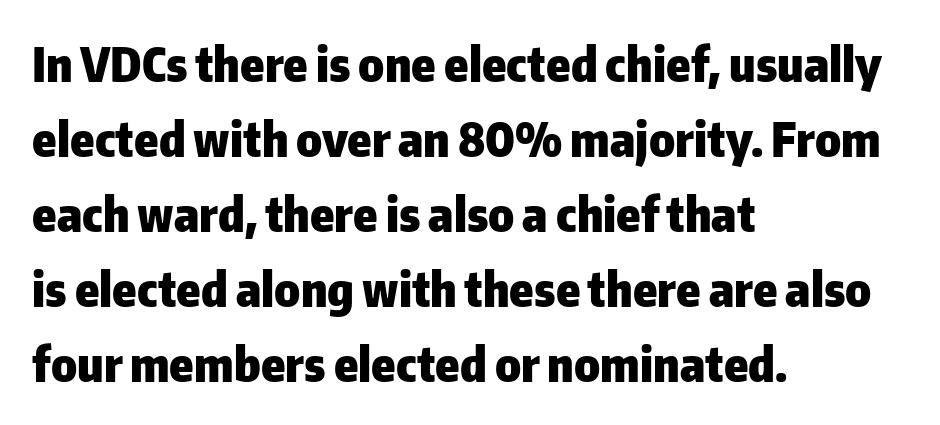
The image shows 48 px heavy sans-serif type, upright; set left-aligned, normal line spacing (1.56x), normal letter spacing, not underlined; low stroke contrast and a medium x-height.
